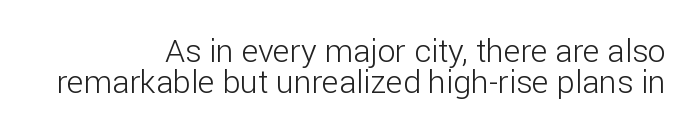
The rendering uses a small line-height, squeezing the rows. Do the characters align in a grid? No, the font is proportional. A typesetter would mark this as roman, not italic. The weight would be labelled regular, book, light, or lighter still. Teacher's note: observe the even right margin — that is flush-right alignment.
